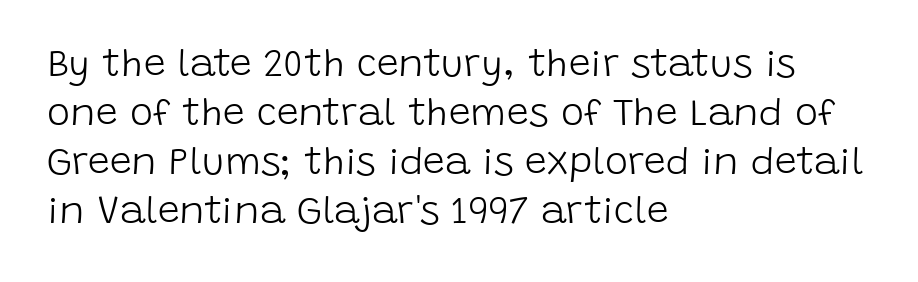
The image shows 39 px light sans-serif type, upright; set left-aligned, normal line spacing (1.26x), normal letter spacing, not underlined; low stroke contrast and a large x-height.
